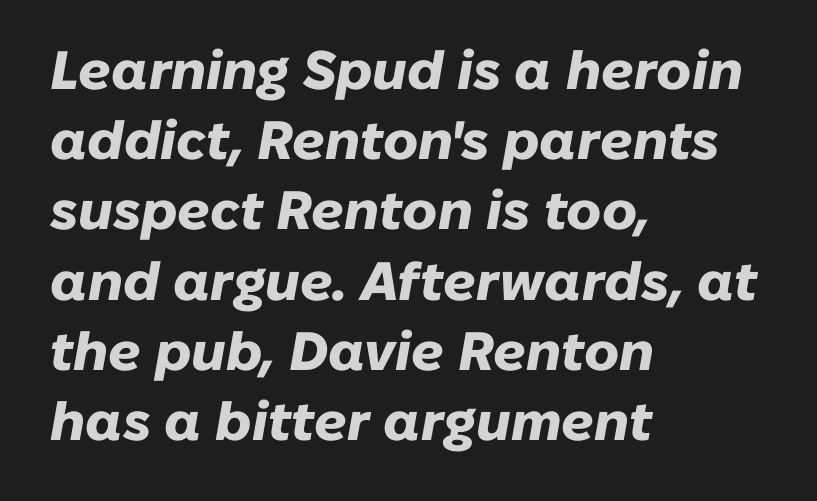
The image shows 54 px heavy type, italic (leaning right); set left-aligned, normal line spacing (1.3x), normal letter spacing, not underlined; low stroke contrast and a medium x-height.
